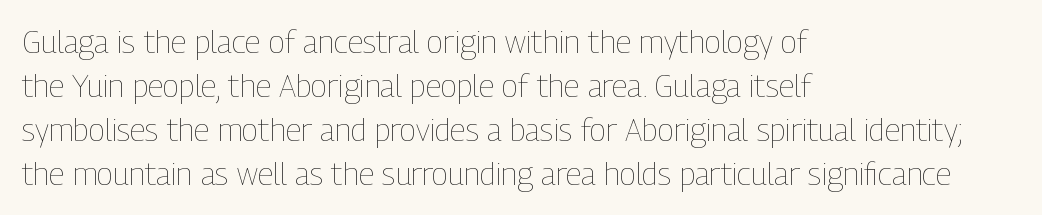
Q: Is the text bold? A: No.
Q: Is the text italic (slanted)? A: No, it is upright.
Q: Is the text underlined? A: No.
Q: How is the paragraph aligned? A: Left-aligned.
Q: Is the spacing between letters normal or unusually wide? A: Normal.
Q: Is the spacing between lines tight, normal or loose? A: Normal.
Q: Width (condensed, normal, or wide)? A: Condensed.
Q: Stroke contrast? A: Low.
Q: x-height? A: Medium.
Q: Monospaced? A: No.
